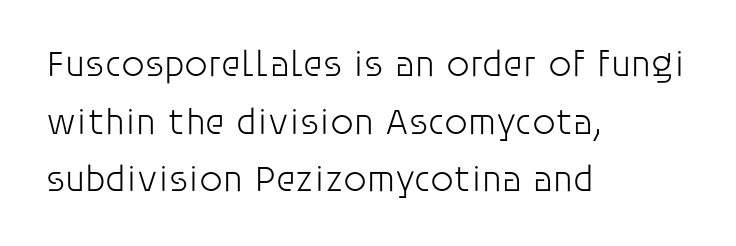
Q: Is the text bold? A: No.
Q: Is the text italic (slanted)? A: No, it is upright.
Q: Is the typeface a serif or a sans-serif typeface? A: Sans-serif.
Q: Is the text underlined? A: No.
Q: How is the paragraph aligned? A: Left-aligned.
Q: Is the spacing between letters normal or unusually wide? A: Normal.
Q: Is the spacing between lines tight, normal or loose? A: Normal.
Q: Width (condensed, normal, or wide)? A: Normal.
Q: Stroke contrast? A: Low.
Q: x-height? A: Large.
Q: Monospaced? A: No.
